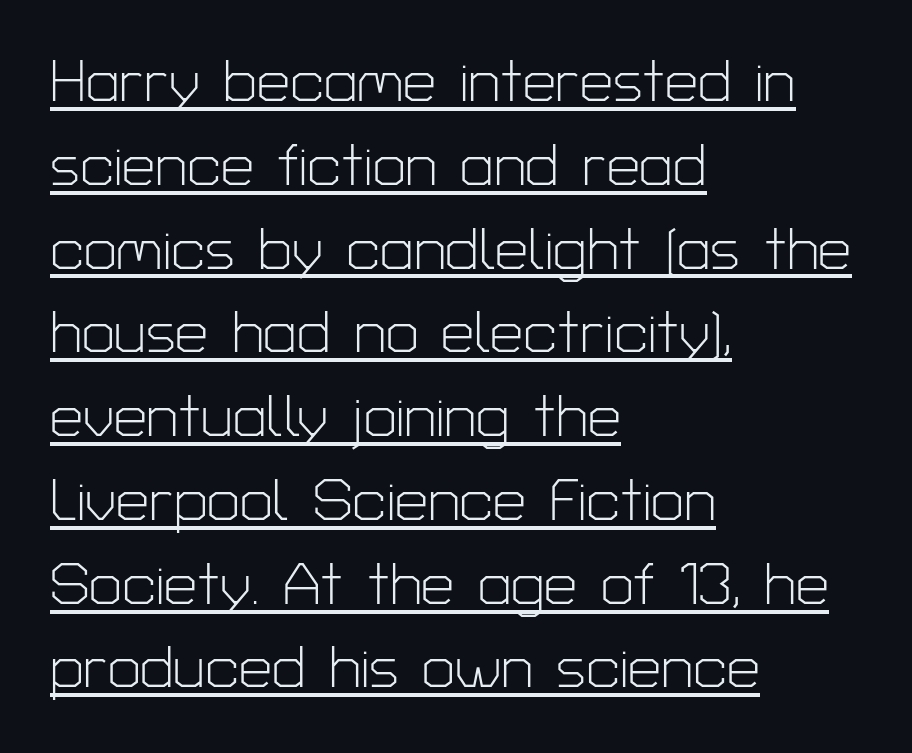
Every stem runs plumb, perpendicular to the baseline. Think of a printed novel: that variable character pitch is what you see here. The face looks like a standard text weight, possibly lighter. These lines are set flush left with a ragged right edge.
